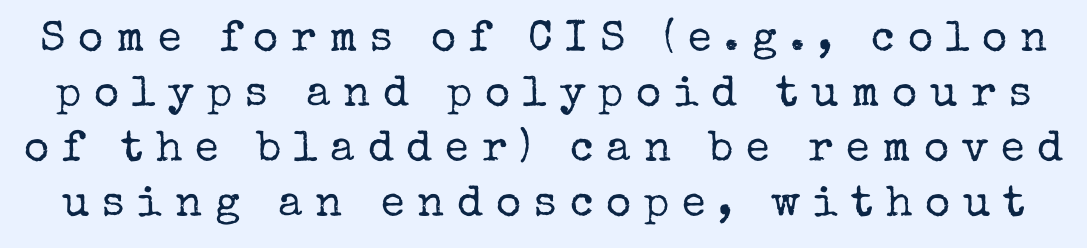
{"serif": "yes", "italic": "no", "bold": "no", "weight": "regular", "width": "normal", "stroke_contrast": "low", "x_height": "medium", "monospaced": "no", "underline": "no", "line_spacing": "normal", "line_spacing_ratio": 1.28, "letter_spacing": "wide", "letter_spacing_em": 0.3, "glyph_px": 43}
